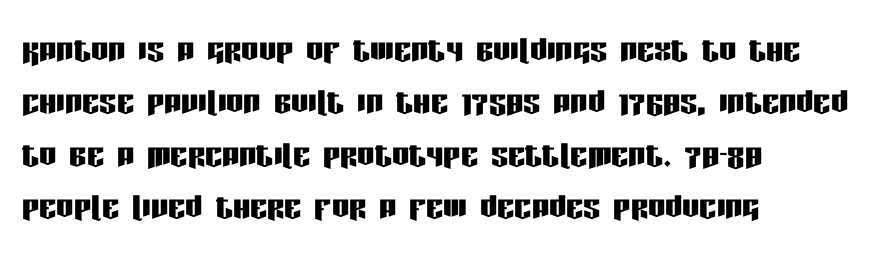
{"serif": "no", "italic": "no", "width": "condensed", "stroke_contrast": "low", "x_height": "large", "monospaced": "no", "underline": "no", "align": "left", "line_spacing_ratio": 1.22, "letter_spacing": "normal", "letter_spacing_em": 0.0, "glyph_px": 43}
